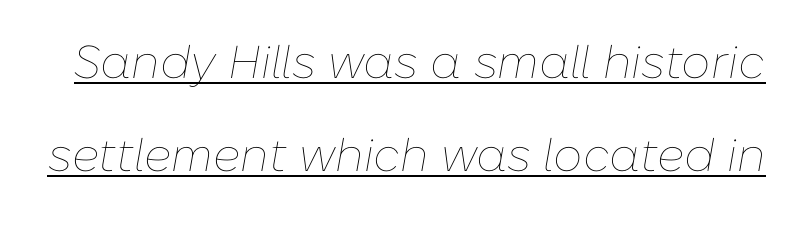
Students, observe: this is what heavily led, spacious text looks like. The passage shown is typed in a proportional face where columns would drift. There's an unmistakable incline to the writing here. You could call the tracking neutral — neither tight nor loose. Every word sits above its own underline. Vertical stems look standard width or narrower in stroke.
